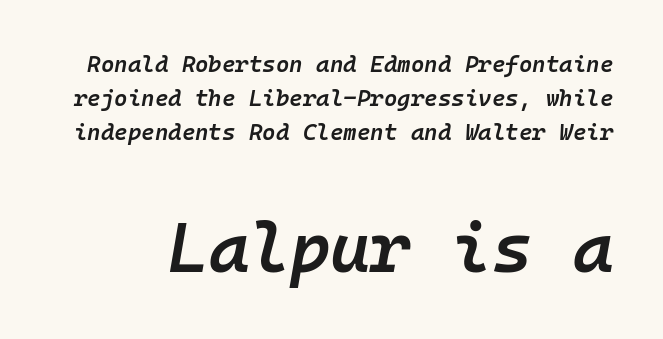
Which chunk is bigger? The second one — the bottom block dwarfs the top. The characters look somewhat weighty, a semibold short of true bold. Each new line begins a customary step beneath the previous one. The axis of the letterforms is tilted away from vertical. No extra tracking has been applied to these lines.
